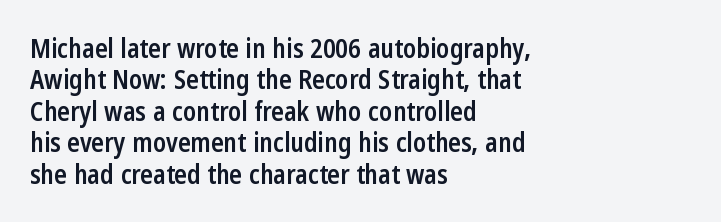
Here the glyphs are tracked normally, forming tight word shapes. Posture: vertical. Quick note: underline off. In CSS terms this would be text-align: left. This is moderately heavy type, rendered in semibold.
